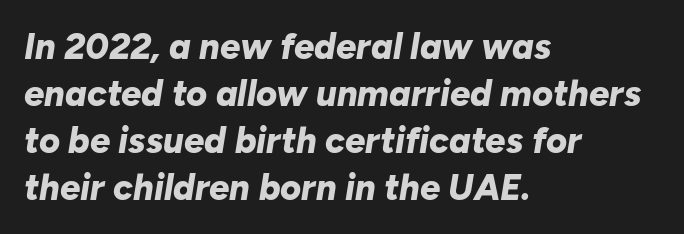
Q: Is the text bold? A: Yes.
Q: Is the text italic (slanted)? A: Yes, it leans right by about 10 degrees.
Q: Is the text underlined? A: No.
Q: How is the paragraph aligned? A: Left-aligned.
Q: Is the spacing between letters normal or unusually wide? A: Normal.
Q: Is the spacing between lines tight, normal or loose? A: Normal.
Q: Width (condensed, normal, or wide)? A: Normal.
Q: Stroke contrast? A: Low.
Q: x-height? A: Medium.
Q: Monospaced? A: No.
